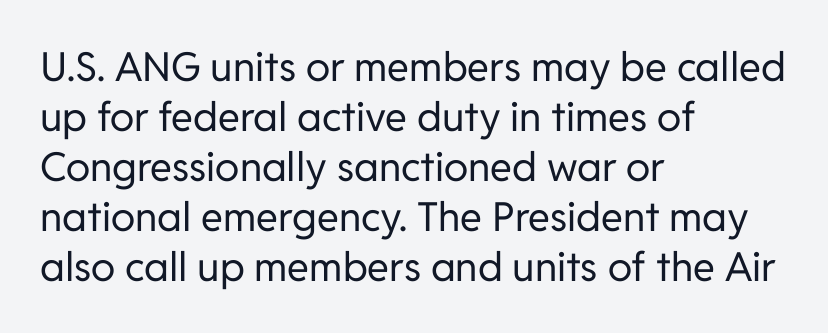
{"serif": "no", "italic": "no", "bold": "no", "weight": "regular", "width": "normal", "stroke_contrast": "low", "x_height": "medium", "monospaced": "no", "underline": "no", "align": "left", "line_spacing": "normal", "line_spacing_ratio": 1.25, "letter_spacing": "normal", "letter_spacing_em": 0.0, "glyph_px": 40}
